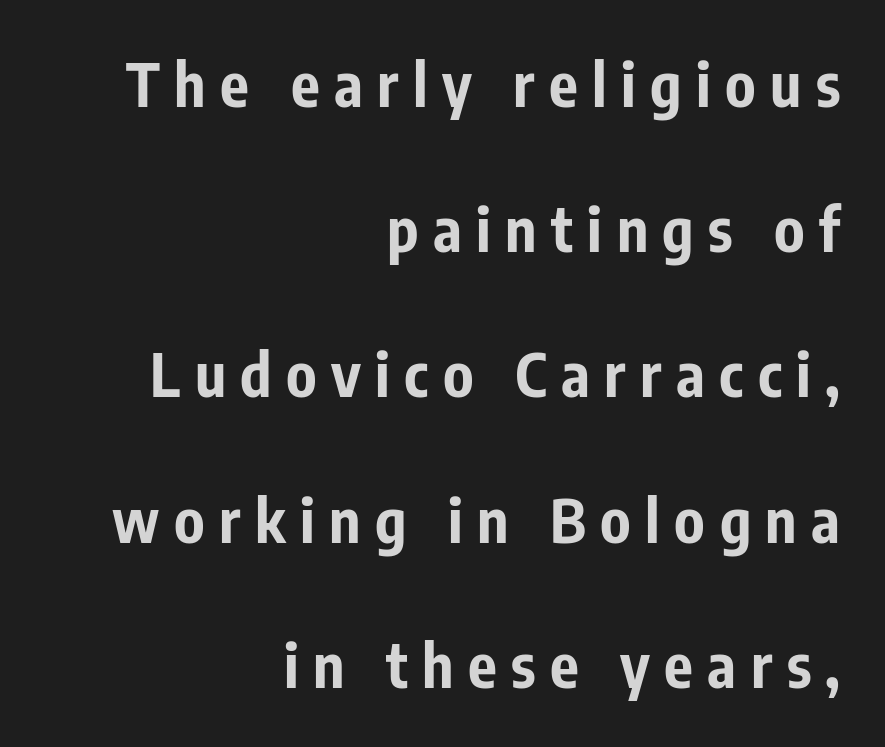
{"serif": "no", "italic": "no", "bold": "yes", "weight": "bold", "width": "condensed", "stroke_contrast": "low", "x_height": "medium", "monospaced": "no", "underline": "no", "align": "right", "line_spacing": "loose", "line_spacing_ratio": 2.42, "letter_spacing": "wide", "letter_spacing_em": 0.24, "glyph_px": 60}
